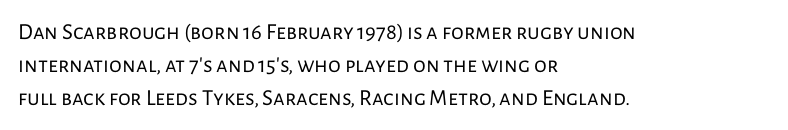
{"italic": "no", "bold": "no", "underline": "no", "align": "left", "line_spacing": "normal", "line_spacing_ratio": 1.43, "letter_spacing": "normal", "letter_spacing_em": 0.0, "glyph_px": 23}
